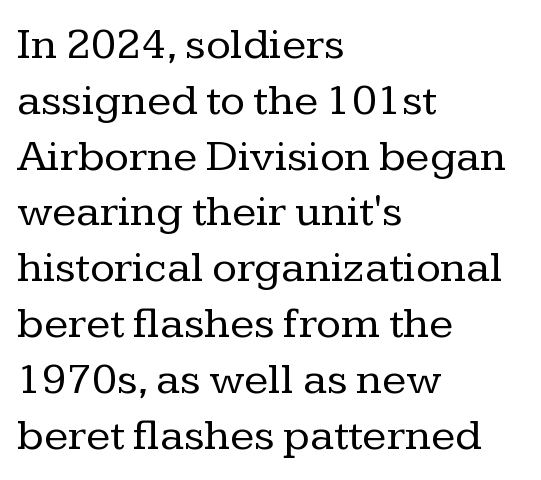
{"serif": "yes", "italic": "no", "bold": "no", "weight": "regular", "width": "normal", "stroke_contrast": "low", "x_height": "medium", "monospaced": "no", "underline": "no", "align": "left", "line_spacing_ratio": 1.24, "letter_spacing": "normal", "letter_spacing_em": 0.0, "glyph_px": 45}
